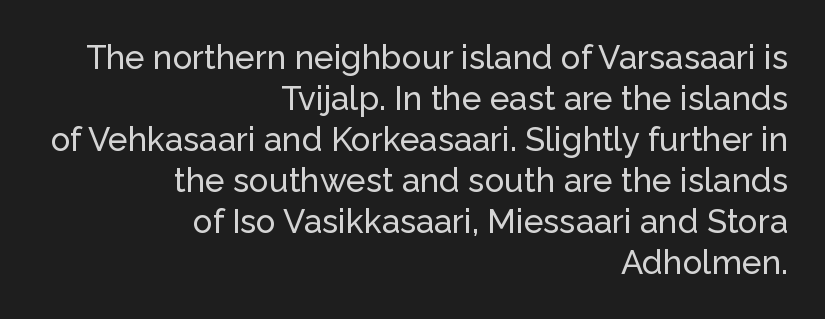
The image shows 33 px sans-serif type, upright; set right-aligned, line spacing 1.24x, normal letter spacing, not underlined; low stroke contrast and a medium x-height.
